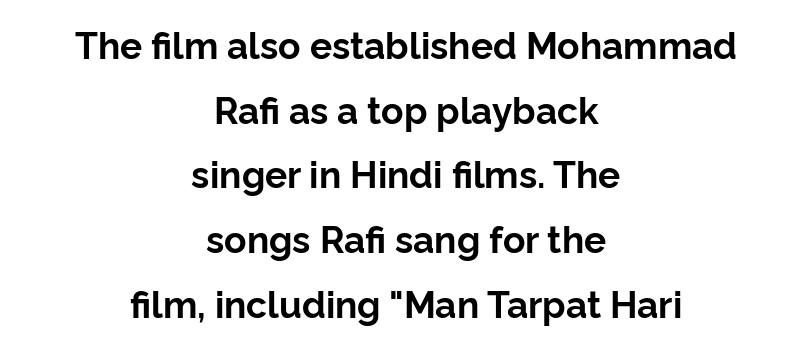
The image shows 37 px bold sans-serif type, upright; set centered, line spacing 1.75x, normal letter spacing, not underlined; low stroke contrast and a medium x-height.
